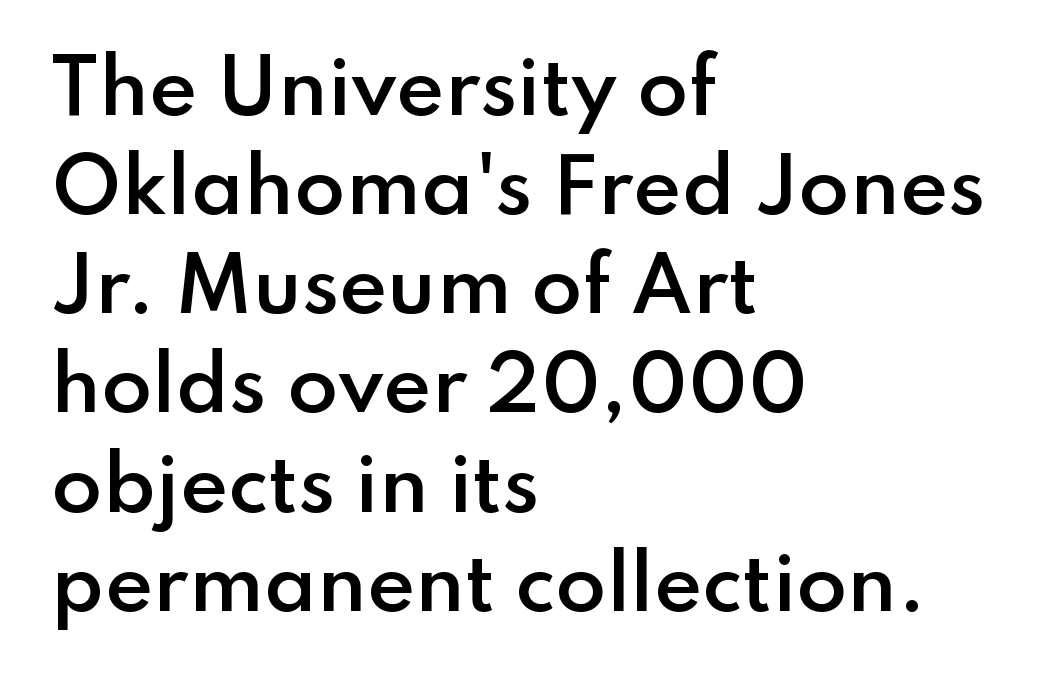
The image shows 74 px semibold sans-serif type, upright; set left-aligned, normal line spacing (1.34x), normal letter spacing, not underlined; low stroke contrast and a small x-height.
